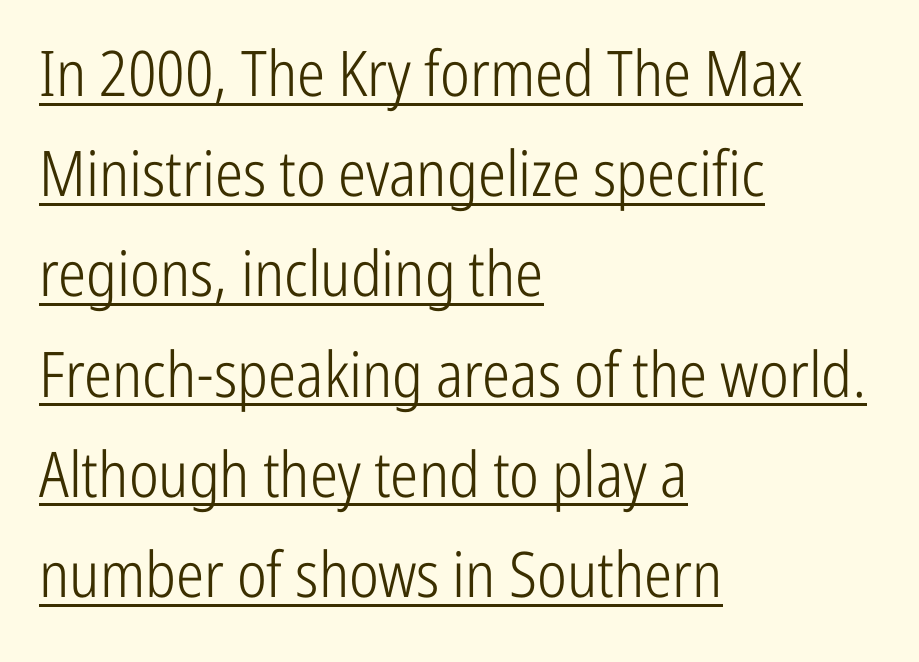
{"serif": "no", "italic": "no", "bold": "no", "weight": "light", "width": "condensed", "stroke_contrast": "low", "x_height": "medium", "monospaced": "no", "underline": "yes", "align": "left", "line_spacing": "normal", "line_spacing_ratio": 1.59, "letter_spacing": "normal", "letter_spacing_em": 0.0, "glyph_px": 63}
